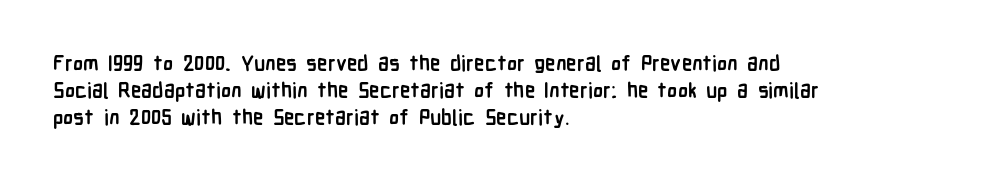
The space directly below the letters is spotless. In terms of leading, this rendering sits right in the middle. Notice how the stems are strictly vertical — no italics here. Honestly, the letter spacing is just normal — you wouldn't notice it. Typesetter's note: full bold, strokes at maximum text heaviness.
